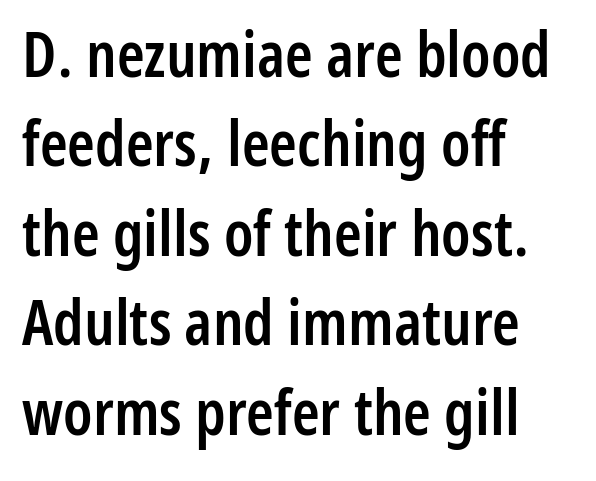
The image shows 63 px semibold, condensed sans-serif type, upright; set left-aligned, normal line spacing (1.42x), normal letter spacing, not underlined; low stroke contrast and a medium x-height.
